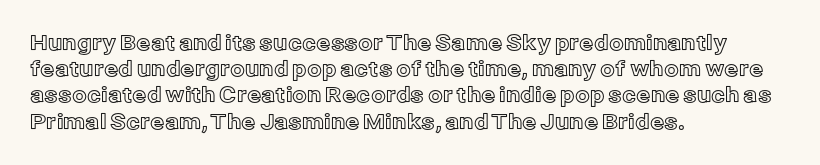
The image shows 21 px text type, upright; set left-aligned, normal line spacing (1.25x), normal letter spacing, not underlined.
